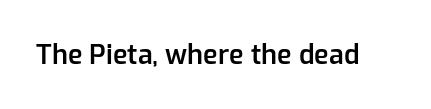
Honestly, the letter spacing is just normal — you wouldn't notice it. Only glyphs here, with clear space below each row. The typography opts for an upright posture over an oblique one. Set as a demibold, roughly 600 on the weight scale.
